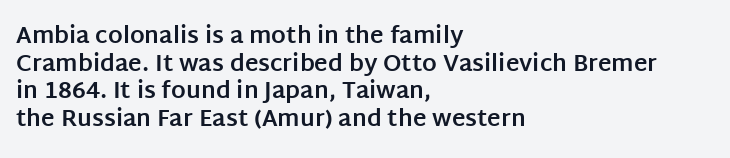
{"italic": "no", "bold": "yes", "underline": "no", "align": "left", "line_spacing_ratio": 1.2, "letter_spacing": "normal", "letter_spacing_em": 0.0, "glyph_px": 23}
